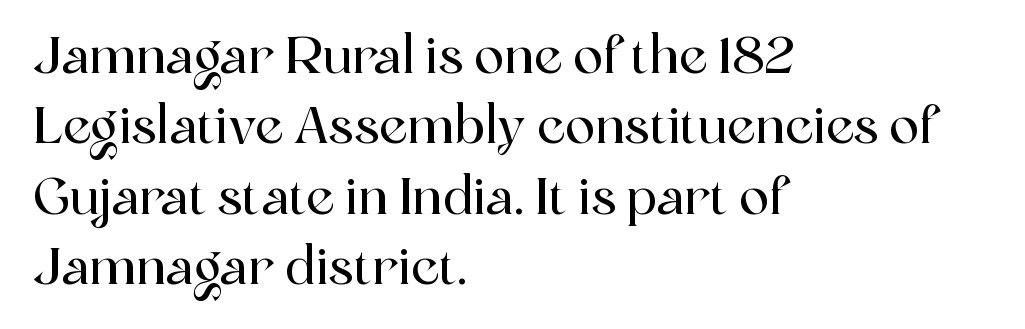
Q: Is the text italic (slanted)? A: No, it is upright.
Q: Is the typeface a serif or a sans-serif typeface? A: Serif.
Q: Is the text underlined? A: No.
Q: How is the paragraph aligned? A: Left-aligned.
Q: Is the spacing between letters normal or unusually wide? A: Normal.
Q: Is the spacing between lines tight, normal or loose? A: Normal.
Q: Width (condensed, normal, or wide)? A: Normal.
Q: x-height? A: Medium.
Q: Monospaced? A: No.
